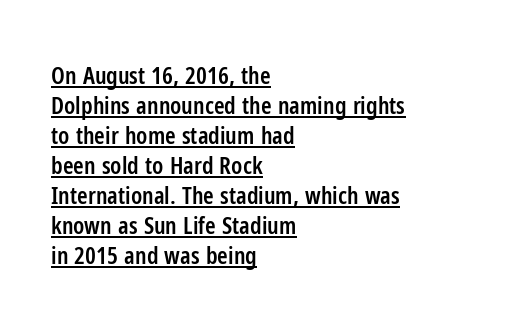
Line spacing here is normal. Tall strokes in this sample are plumb rather than angled. What weight is shown? A semibold, between regular and bold. This is underlined copy, the kind a proofreader might mark for attention. Which margin do the lines hug? The left one — the right edge is uneven. Words appear dense and cohesive because spacing is normal.
